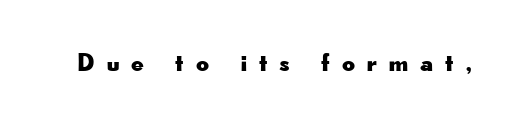
The image shows 25 px text type, upright; set unusually wide letter spacing (+0.48 em), not underlined.
